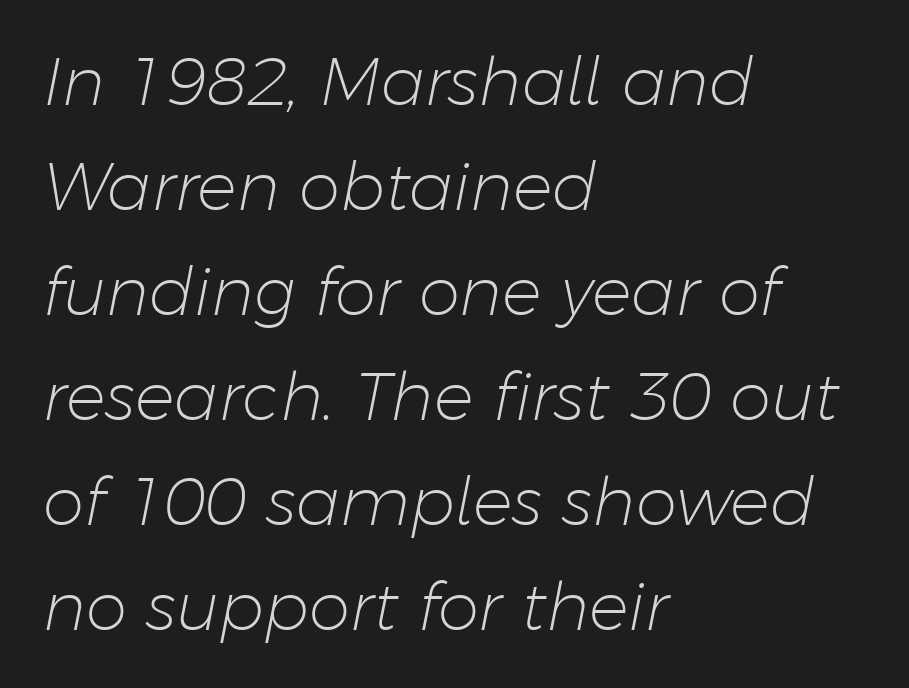
Q: Is the text bold? A: No.
Q: Is the text italic (slanted)? A: Yes, it leans right by about 11 degrees.
Q: Is the text underlined? A: No.
Q: How is the paragraph aligned? A: Left-aligned.
Q: Is the spacing between letters normal or unusually wide? A: Normal.
Q: Is the spacing between lines tight, normal or loose? A: Normal.
Q: Width (condensed, normal, or wide)? A: Normal.
Q: Stroke contrast? A: Low.
Q: x-height? A: Medium.
Q: Monospaced? A: No.
